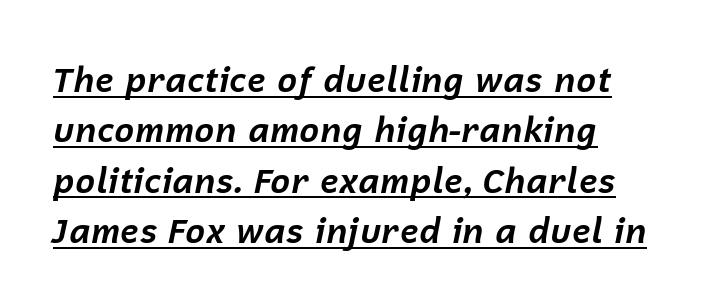
Q: Is the text bold? A: Yes.
Q: Is the text italic (slanted)? A: Yes, it leans right by about 12 degrees.
Q: Is the text underlined? A: Yes.
Q: How is the paragraph aligned? A: Left-aligned.
Q: Is the spacing between letters normal or unusually wide? A: Normal.
Q: Is the spacing between lines tight, normal or loose? A: Normal.
Q: Width (condensed, normal, or wide)? A: Normal.
Q: Stroke contrast? A: Low.
Q: x-height? A: Medium.
Q: Monospaced? A: No.
